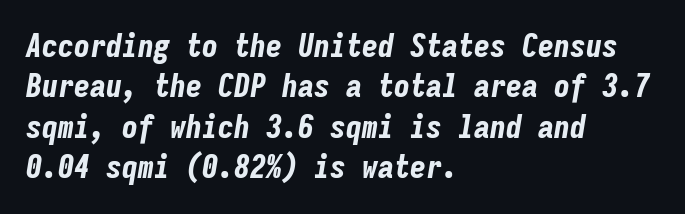
Q: Is the text bold? A: Yes.
Q: Is the text italic (slanted)? A: Yes, it leans right by about 9 degrees.
Q: Is the text underlined? A: No.
Q: How is the paragraph aligned? A: Left-aligned.
Q: Is the spacing between letters normal or unusually wide? A: Normal.
Q: Is the spacing between lines tight, normal or loose? A: Normal.
Q: Width (condensed, normal, or wide)? A: Condensed.
Q: Stroke contrast? A: Low.
Q: x-height? A: Medium.
Q: Monospaced? A: Yes.
